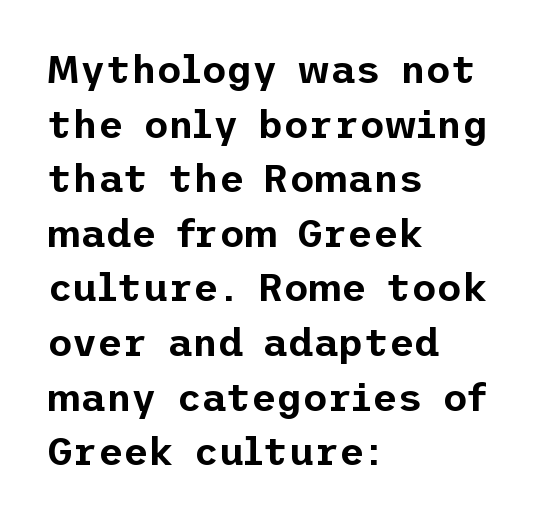
Q: Is the text italic (slanted)? A: No, it is upright.
Q: Is the typeface a serif or a sans-serif typeface? A: Sans-serif.
Q: Is the text underlined? A: No.
Q: How is the paragraph aligned? A: Left-aligned.
Q: Is the spacing between letters normal or unusually wide? A: Normal.
Q: Is the spacing between lines tight, normal or loose? A: Normal.
Q: Width (condensed, normal, or wide)? A: Normal.
Q: Stroke contrast? A: Low.
Q: x-height? A: Medium.
